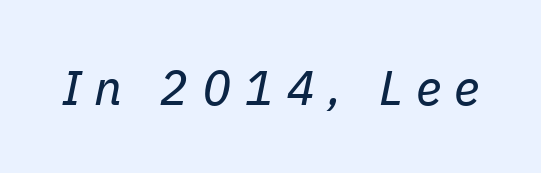
Q: Is the text bold? A: No.
Q: Is the text italic (slanted)? A: Yes, it leans right by about 11 degrees.
Q: Is the text underlined? A: No.
Q: Is the spacing between letters normal or unusually wide? A: Unusually wide.
Q: Width (condensed, normal, or wide)? A: Normal.
Q: Stroke contrast? A: Low.
Q: x-height? A: Medium.
Q: Monospaced? A: No.
